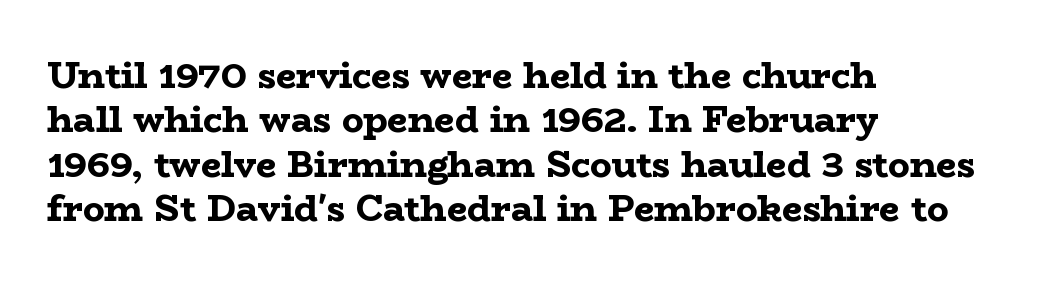
{"serif": "yes", "italic": "no", "bold": "yes", "weight": "bold", "width": "wide", "stroke_contrast": "low", "x_height": "medium", "monospaced": "no", "underline": "no", "align": "left", "line_spacing_ratio": 1.23, "letter_spacing": "normal", "letter_spacing_em": 0.0, "glyph_px": 36}
